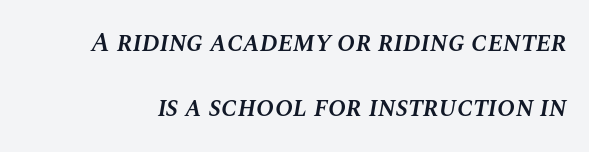
The image shows 27 px text type, italic (leaning right); set loose line spacing (2.42x), normal letter spacing, not underlined.
